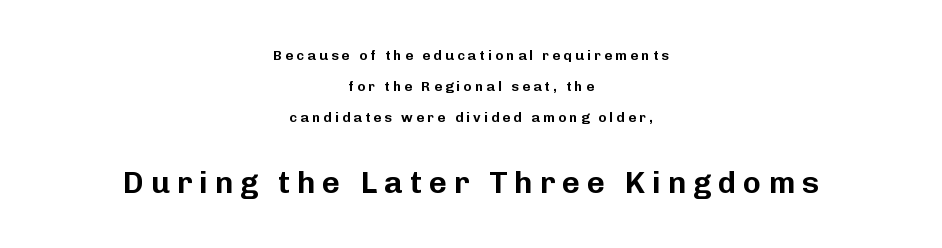
Character size in the trailing block exceeds that of the leading block. Rows of type keep a wide berth in the vertical direction. The glyphs are unaccompanied by any horizontal stroke below them. This rendering widens character spacing well past its baseline value. The axis of the letterforms is exactly vertical. Is this a fixed-width face? No — the glyphs have proportional, varying widths.
